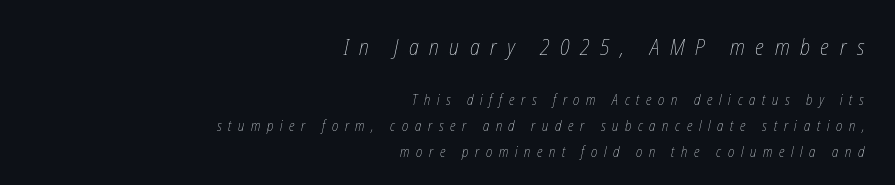
The image shows 22 px text type; set right-aligned, line spacing 1.87x, unusually wide letter spacing (+0.48 em), not underlined; the first (top) block is 1.57x larger.
